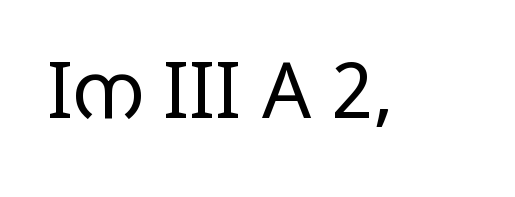
Q: Is the text bold? A: No.
Q: Is the text italic (slanted)? A: No, it is upright.
Q: Is the typeface a serif or a sans-serif typeface? A: Sans-serif.
Q: Is the text underlined? A: No.
Q: Is the spacing between letters normal or unusually wide? A: Normal.
Q: Width (condensed, normal, or wide)? A: Wide.
Q: Stroke contrast? A: Low.
Q: x-height? A: Large.
Q: Monospaced? A: No.
